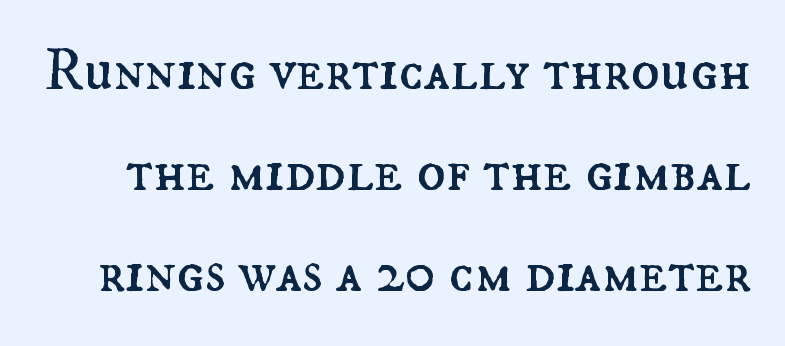
Tall strokes in this sample are plumb rather than angled. Descender tails drop into unmarked territory. Is this a fixed-width face? No — the glyphs have proportional, varying widths. Standard letterfit; no display-style spreading of the glyphs. Is there much room between lines? A standard amount, neither cramped nor airy.
